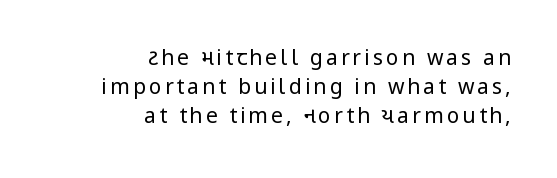
Q: Is the text bold? A: No.
Q: Is the text italic (slanted)? A: No, it is upright.
Q: Is the text underlined? A: No.
Q: How is the paragraph aligned? A: Right-aligned.
Q: Is the spacing between lines tight, normal or loose? A: Normal.
